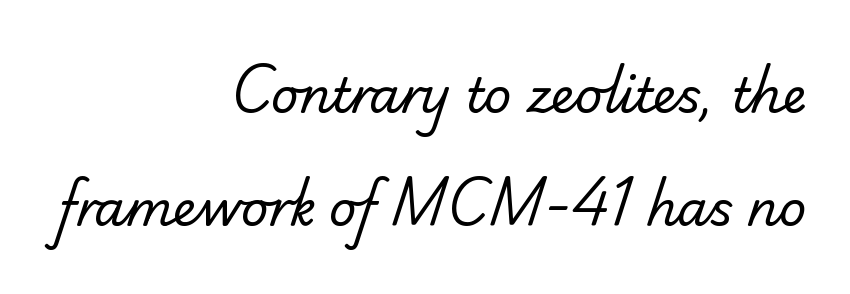
{"serif": "no", "bold": "no", "weight": "regular", "width": "normal", "stroke_contrast": "low", "x_height": "small", "monospaced": "no", "underline": "no", "align": "right", "line_spacing": "loose", "line_spacing_ratio": 2.36, "letter_spacing": "normal", "letter_spacing_em": 0.0, "glyph_px": 48}
